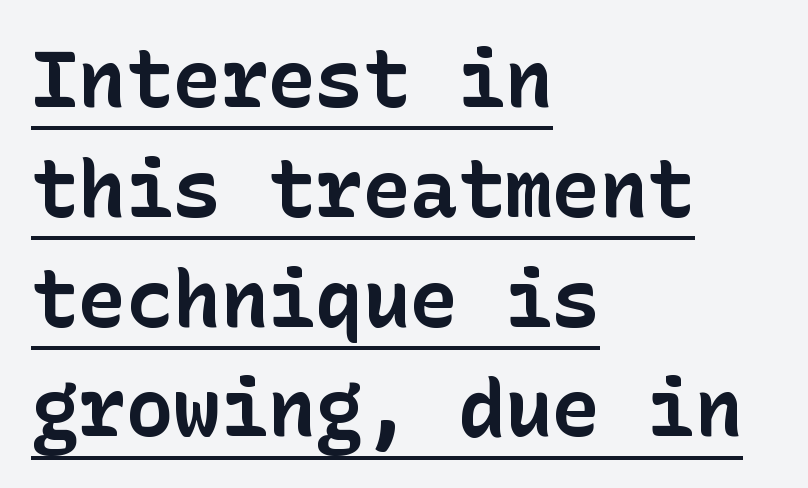
The image shows 79 px bold sans-serif type, upright; set left-aligned, normal line spacing (1.39x), normal letter spacing, underlined; low stroke contrast and a medium x-height.
